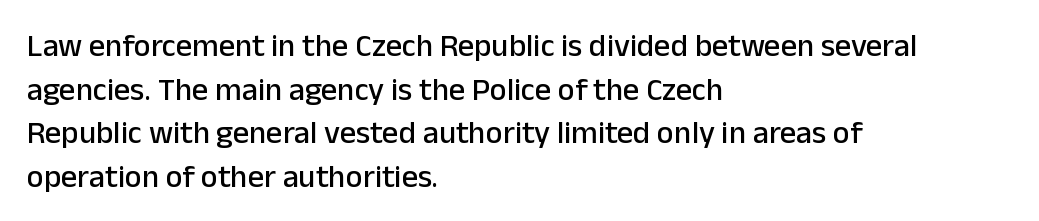
Spacing verdict: proportional, widths tailored to each character. Horizontally, the lines are justified to the leading edge only. The words here are not underlined. Spacing between characters is what you'd get straight out of the box. The lettering holds an erect, upright posture throughout. The face used here is a sans, in the tradition of grotesques and geometrics.
